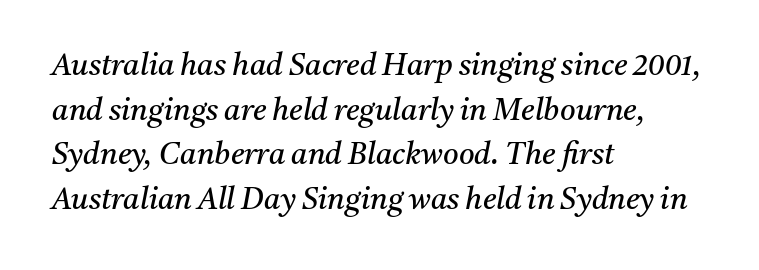
Q: Is the text bold? A: No.
Q: Is the text italic (slanted)? A: Yes, it leans right by about 11 degrees.
Q: Is the typeface a serif or a sans-serif typeface? A: Serif.
Q: Is the text underlined? A: No.
Q: How is the paragraph aligned? A: Left-aligned.
Q: Is the spacing between letters normal or unusually wide? A: Normal.
Q: Is the spacing between lines tight, normal or loose? A: Normal.
Q: Width (condensed, normal, or wide)? A: Normal.
Q: Stroke contrast? A: Medium.
Q: x-height? A: Medium.
Q: Monospaced? A: No.
